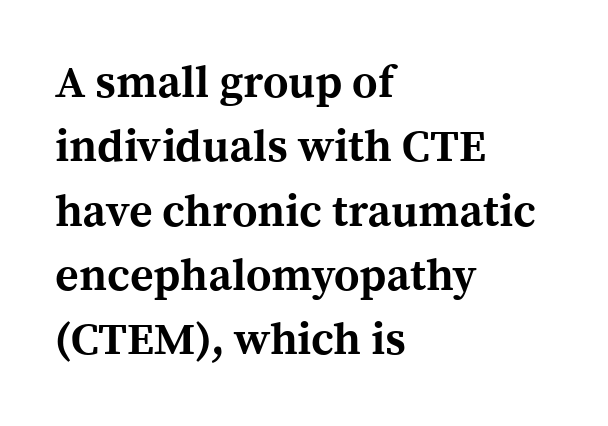
The strokes are fattened all the way to bold. The font's upright variant was chosen for this text. Regarding leading, the lines here are spaced in the standard way. What stands out about the letter spacing? Nothing — it is the standard amount. What kind of face is this? One with serifs.
